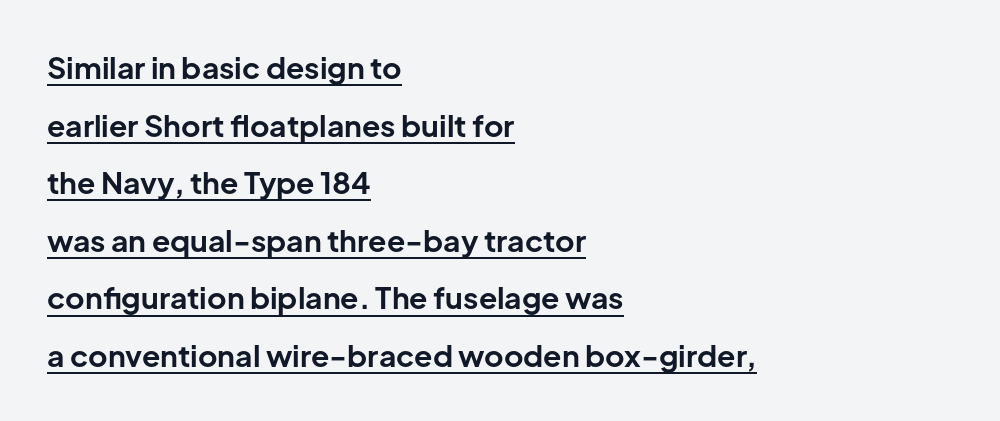
Unlike italic type, these characters show no tilt at all. Is there an underline? Yes — a line sits under the letters. Rows of type keep a wide berth in the vertical direction. Type style note: lacks serifs.
